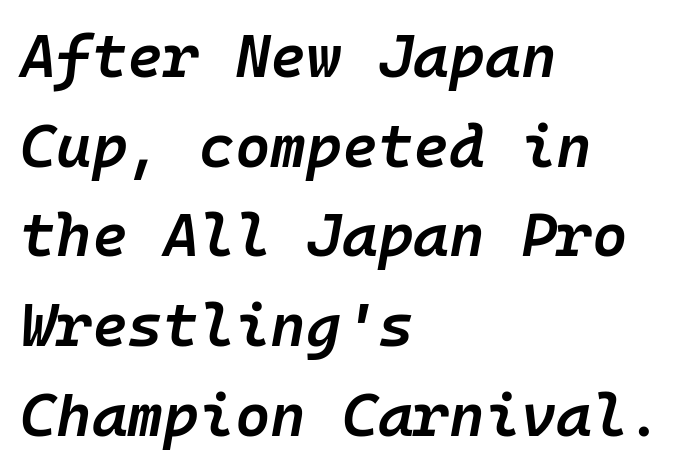
The image shows 61 px semibold type, italic (leaning right), monospaced; set left-aligned, normal line spacing (1.47x), normal letter spacing, not underlined; low stroke contrast and a medium x-height.
